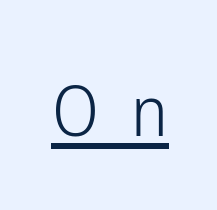
The image shows 69 px light, condensed sans-serif type, upright; set unusually wide letter spacing (+0.47 em), underlined; low stroke contrast and a medium x-height.
